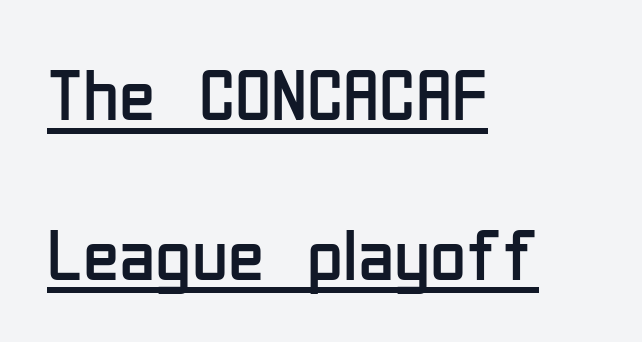
Q: Is the text bold? A: No.
Q: Is the text italic (slanted)? A: No, it is upright.
Q: Is the typeface a serif or a sans-serif typeface? A: Sans-serif.
Q: Is the text underlined? A: Yes.
Q: How is the paragraph aligned? A: Left-aligned.
Q: Is the spacing between letters normal or unusually wide? A: Normal.
Q: Is the spacing between lines tight, normal or loose? A: Loose.
Q: Width (condensed, normal, or wide)? A: Condensed.
Q: Stroke contrast? A: Low.
Q: x-height? A: Medium.
Q: Monospaced? A: No.
